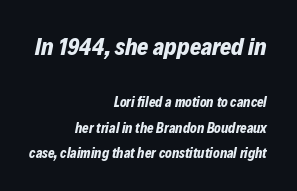
All the whitespace from short lines collects on the left. Every letter is thick-stroked: bold, no question. Compared with ordinary roman type, these characters are visibly tilted. Type size steps down from the first block to the second. Between one letter and the next there's only the usual sliver of space. The space directly below the letters is spotless.
